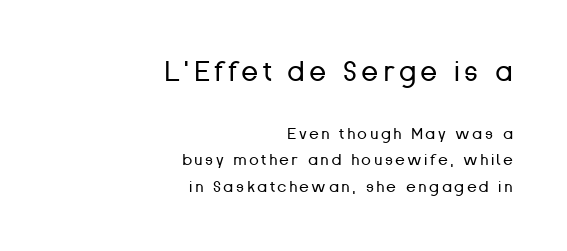
{"serif": "no", "italic": "no", "bold": "no", "weight": "regular", "width": "normal", "stroke_contrast": "low", "x_height": "medium", "monospaced": "no", "underline": "no", "align": "right", "line_spacing": "normal", "line_spacing_ratio": 1.66, "larger_block": "first", "size_ratio": 1.75, "glyph_px": 28}
